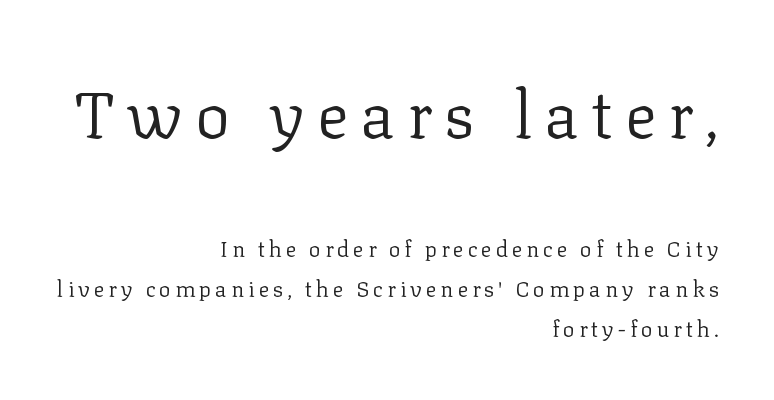
Q: Is the text bold? A: No.
Q: Is the text italic (slanted)? A: No, it is upright.
Q: Is the typeface a serif or a sans-serif typeface? A: Serif.
Q: Is the text underlined? A: No.
Q: How is the paragraph aligned? A: Right-aligned.
Q: Which block of text is set in a larger size, the first (top) or the second (bottom)? A: The first (top) one.
Q: Width (condensed, normal, or wide)? A: Normal.
Q: Stroke contrast? A: Low.
Q: x-height? A: Medium.
Q: Monospaced? A: No.
